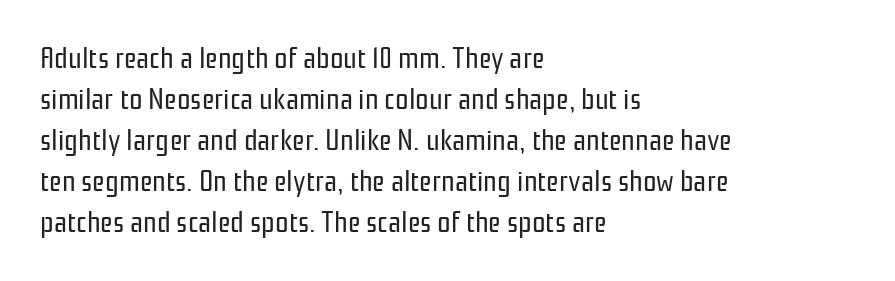
{"serif": "no", "italic": "no", "bold": "no", "weight": "regular", "width": "condensed", "stroke_contrast": "low", "x_height": "medium", "monospaced": "no", "underline": "no", "align": "left", "line_spacing": "normal", "line_spacing_ratio": 1.37, "letter_spacing": "normal", "letter_spacing_em": 0.0, "glyph_px": 30}
